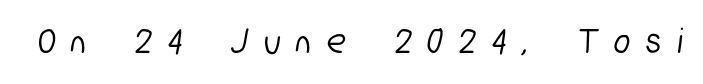
{"serif": "no", "width": "condensed", "stroke_contrast": "low", "x_height": "medium", "monospaced": "no", "underline": "no", "letter_spacing": "wide", "letter_spacing_em": 0.46, "glyph_px": 37}
